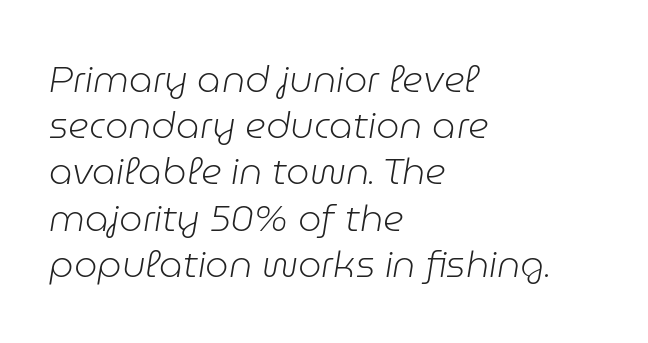
Q: Is the text bold? A: No.
Q: Is the text italic (slanted)? A: Yes, it leans right by about 9 degrees.
Q: Is the text underlined? A: No.
Q: How is the paragraph aligned? A: Left-aligned.
Q: Is the spacing between letters normal or unusually wide? A: Normal.
Q: Is the spacing between lines tight, normal or loose? A: Normal.
Q: Width (condensed, normal, or wide)? A: Normal.
Q: Stroke contrast? A: Low.
Q: x-height? A: Medium.
Q: Monospaced? A: No.
